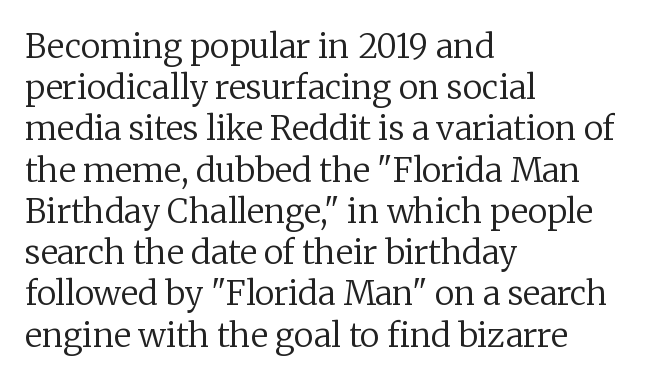
Each stroke keeps to a modest, everyday thickness or less. These lines are rendered in a variable-pitch font. One-word summary of the alignment: left. Upright lettering throughout.
